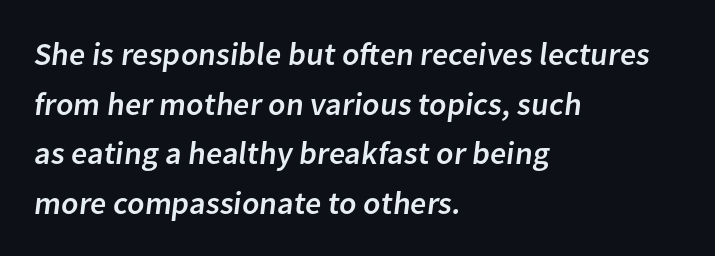
The image shows 32 px sans-serif type; set left-aligned, normal line spacing (1.55x), normal letter spacing, not underlined; low stroke contrast and a medium x-height.
